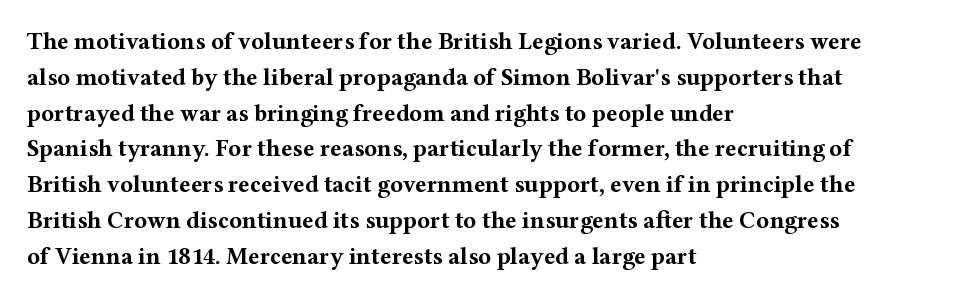
Italic: no, the glyphs are upright roman. Reading down the column, the eye jumps a familiar distance to each next line. Each row of text sits above clean, open space. Chunky letters — that's bold for sure.
